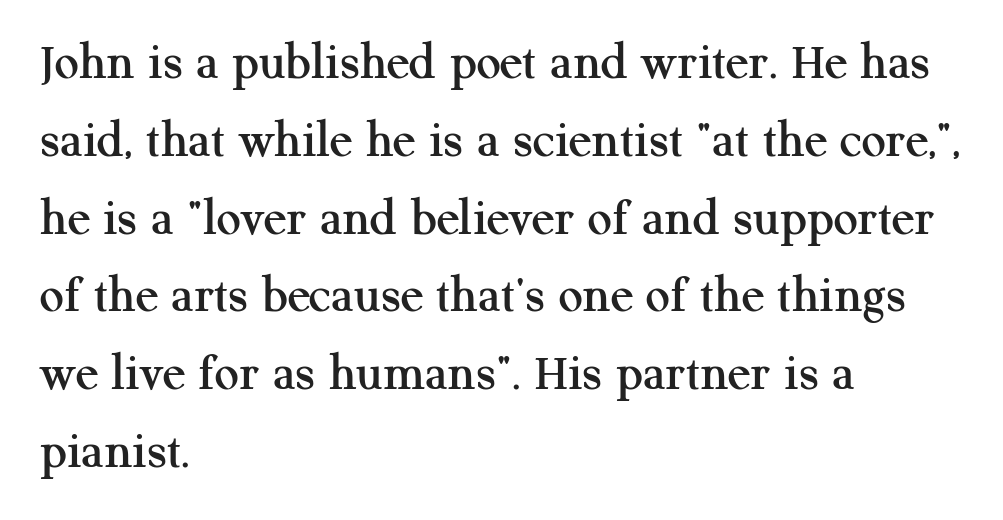
{"serif": "yes", "italic": "no", "width": "normal", "stroke_contrast": "medium", "x_height": "medium", "monospaced": "no", "underline": "no", "align": "left", "line_spacing": "normal", "line_spacing_ratio": 1.44, "letter_spacing": "normal", "letter_spacing_em": 0.0, "glyph_px": 54}
